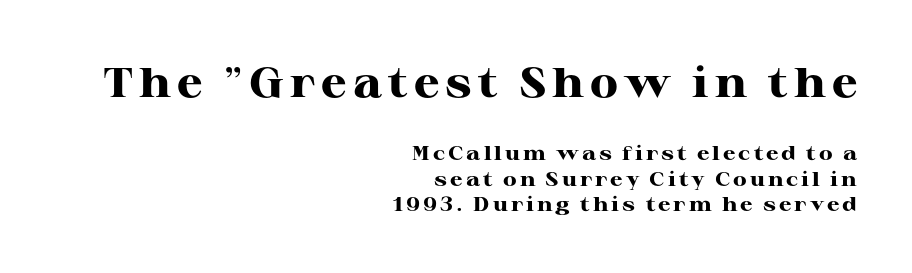
The image shows 41 px heavy, wide serif type, upright; set right-aligned, normal line spacing (1.26x), not underlined; the first (top) block is 2.05x larger; high stroke contrast and a medium x-height.
